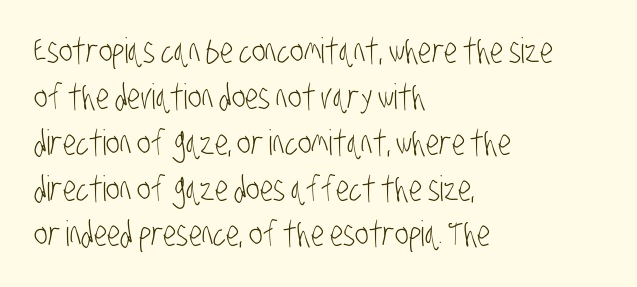
The image shows 35 px light, condensed sans-serif type; set left-aligned, normal line spacing (1.31x), normal letter spacing, not underlined; low stroke contrast and a large x-height.
